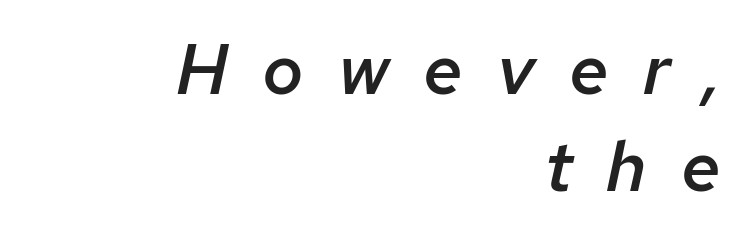
{"italic": "yes", "lean": "right", "slant_degrees": 12, "bold": "semi", "weight": "semibold", "width": "normal", "stroke_contrast": "low", "x_height": "medium", "monospaced": "no", "underline": "no", "align": "right", "line_spacing": "normal", "line_spacing_ratio": 1.37, "letter_spacing": "wide", "letter_spacing_em": 0.48, "glyph_px": 71}
